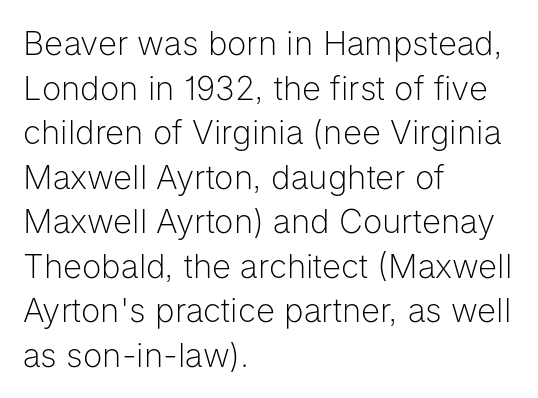
The image shows 33 px light sans-serif type, upright; set left-aligned, normal line spacing (1.35x), normal letter spacing, not underlined; low stroke contrast and a medium x-height.
